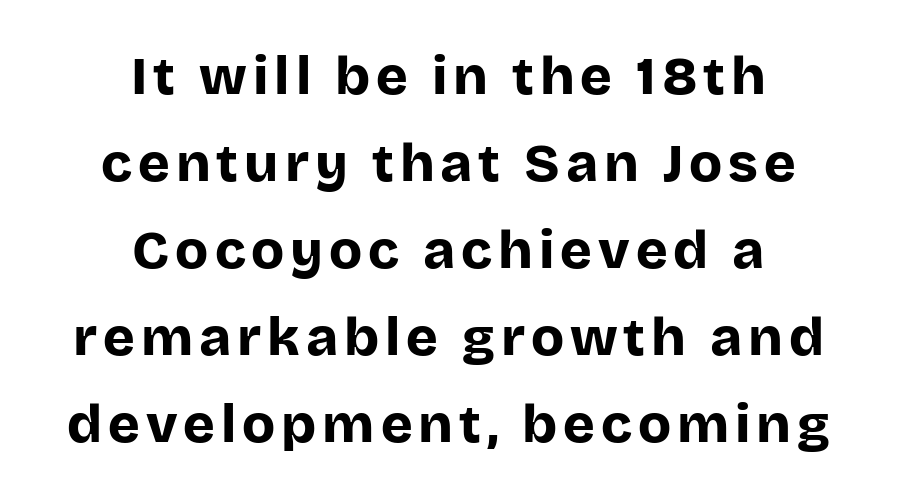
The font's upright variant was chosen for this text. The face used here has the dense, thick strokes of a bold. These lines stack symmetrically, like a column narrowing and widening about its center. Line spacing here is normal. Has an underline been added? It has not.
